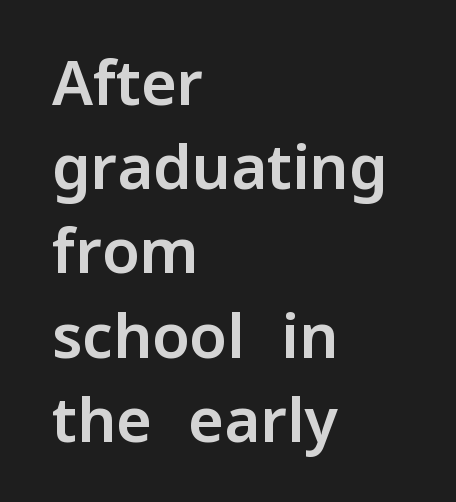
Q: Is the text italic (slanted)? A: No, it is upright.
Q: Is the typeface a serif or a sans-serif typeface? A: Sans-serif.
Q: Is the text underlined? A: No.
Q: How is the paragraph aligned? A: Left-aligned.
Q: Is the spacing between letters normal or unusually wide? A: Normal.
Q: Is the spacing between lines tight, normal or loose? A: Normal.
Q: Width (condensed, normal, or wide)? A: Normal.
Q: Stroke contrast? A: Low.
Q: x-height? A: Medium.
Q: Monospaced? A: No.
